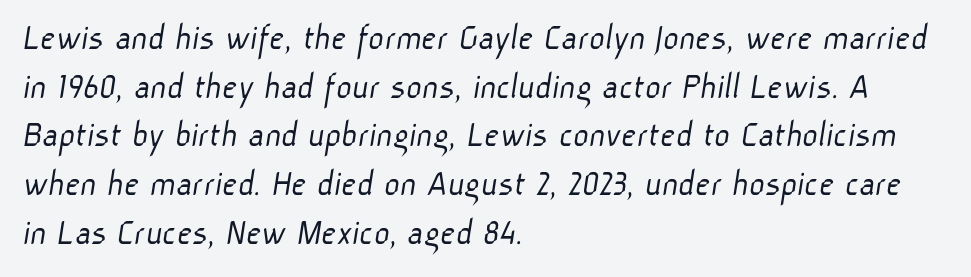
Each letter keeps its own natural width here, so spacing adapts to shape. Compared with typical body copy, the letter spacing here is the same. Serifs: no, the terminals of the letterforms are clean. The block of text has a typical density, with ordinary space between rows. Bare-footed words on every line.
